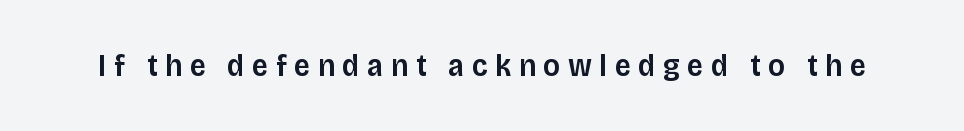
{"serif": "no", "italic": "no", "bold": "semi", "weight": "semibold", "width": "normal", "stroke_contrast": "low", "x_height": "large", "monospaced": "no", "underline": "no", "letter_spacing": "wide", "letter_spacing_em": 0.23, "glyph_px": 32}
